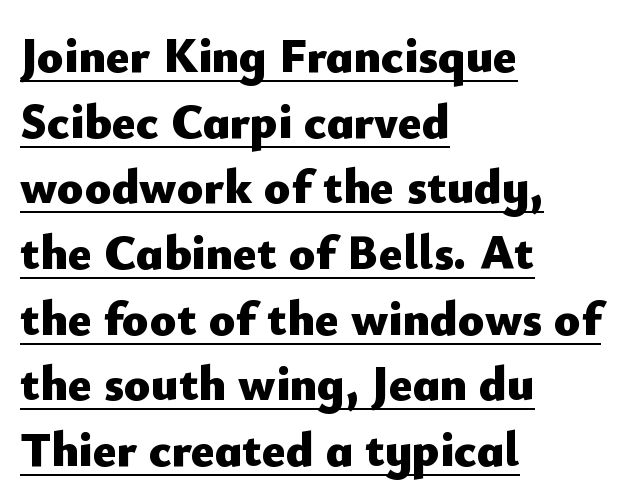
The image shows 49 px heavy sans-serif type, upright; set left-aligned, normal line spacing (1.34x), normal letter spacing, underlined; low stroke contrast and a small x-height.
